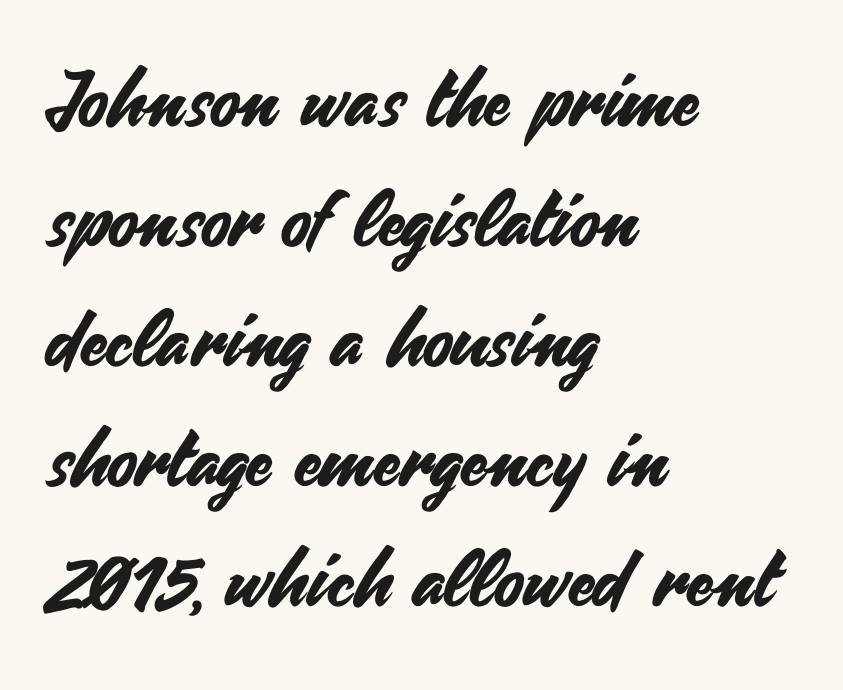
{"serif": "no", "width": "normal", "stroke_contrast": "medium", "x_height": "small", "monospaced": "no", "underline": "no", "align": "left", "line_spacing": "normal", "line_spacing_ratio": 1.56, "letter_spacing": "normal", "letter_spacing_em": 0.0, "glyph_px": 77}
